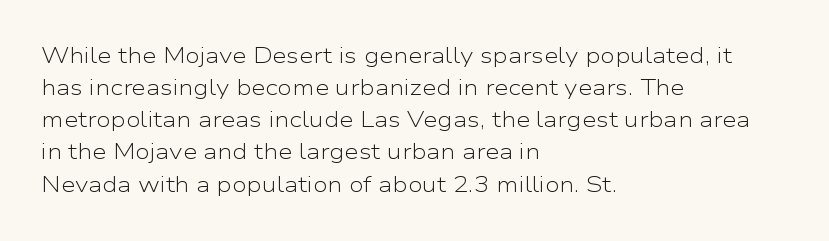
The image shows 21 px text type, upright; set left-aligned, normal line spacing (1.53x), normal letter spacing, not underlined.
